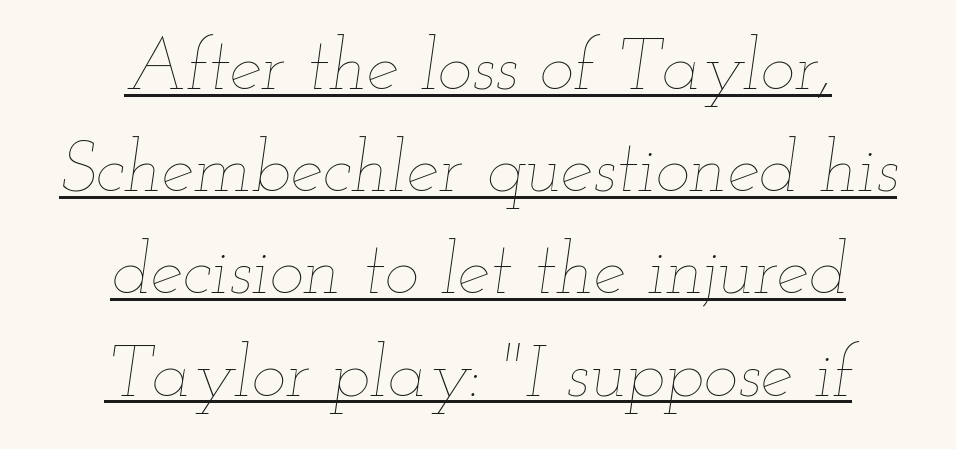
The image shows 73 px thin, wide type, italic (leaning right); set centered, normal line spacing (1.4x), normal letter spacing, underlined; low stroke contrast and a small x-height.
